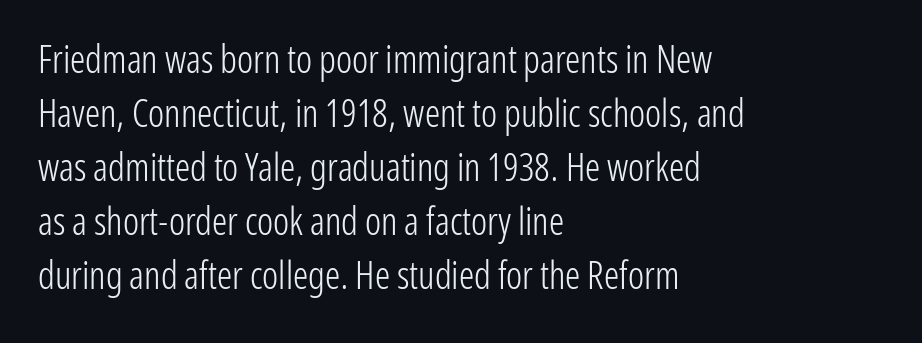
{"serif": "no", "italic": "no", "bold": "no", "weight": "light", "width": "condensed", "stroke_contrast": "low", "x_height": "medium", "monospaced": "no", "underline": "no", "align": "left", "line_spacing": "normal", "line_spacing_ratio": 1.42, "letter_spacing": "normal", "letter_spacing_em": 0.0, "glyph_px": 38}
